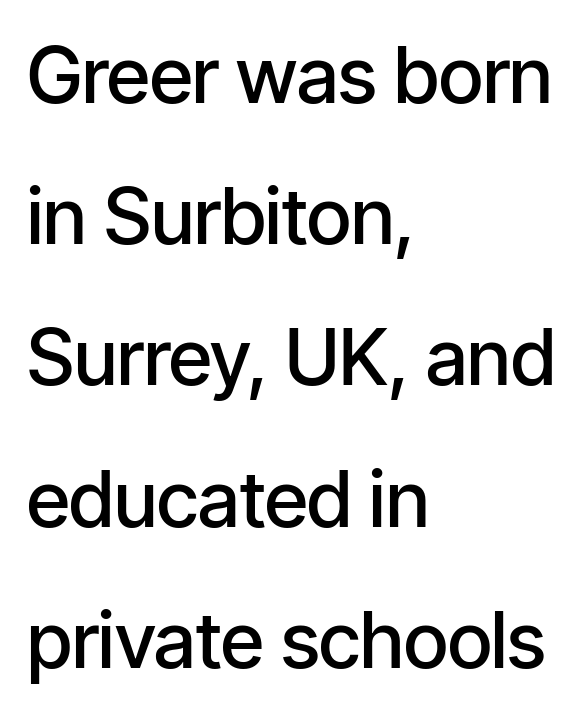
The image shows 78 px semibold, condensed sans-serif type, upright; set left-aligned, line spacing 1.81x, normal letter spacing, not underlined; low stroke contrast and a medium x-height.
